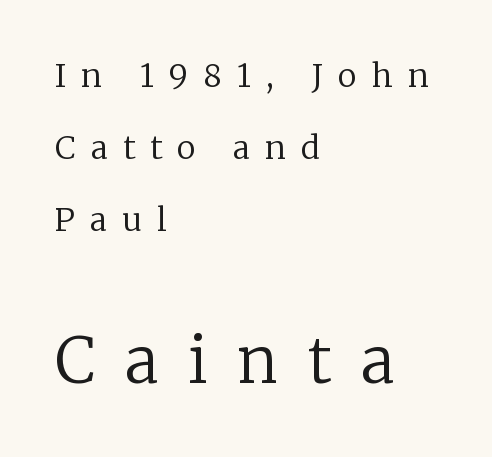
Q: Is the text bold? A: No.
Q: Is the text italic (slanted)? A: No, it is upright.
Q: Is the typeface a serif or a sans-serif typeface? A: Serif.
Q: Is the text underlined? A: No.
Q: How is the paragraph aligned? A: Left-aligned.
Q: Is the spacing between letters normal or unusually wide? A: Unusually wide.
Q: Is the spacing between lines tight, normal or loose? A: Loose.
Q: Which block of text is set in a larger size, the first (top) or the second (bottom)? A: The second (bottom) one.
Q: Width (condensed, normal, or wide)? A: Normal.
Q: Stroke contrast? A: Low.
Q: x-height? A: Medium.
Q: Monospaced? A: No.
